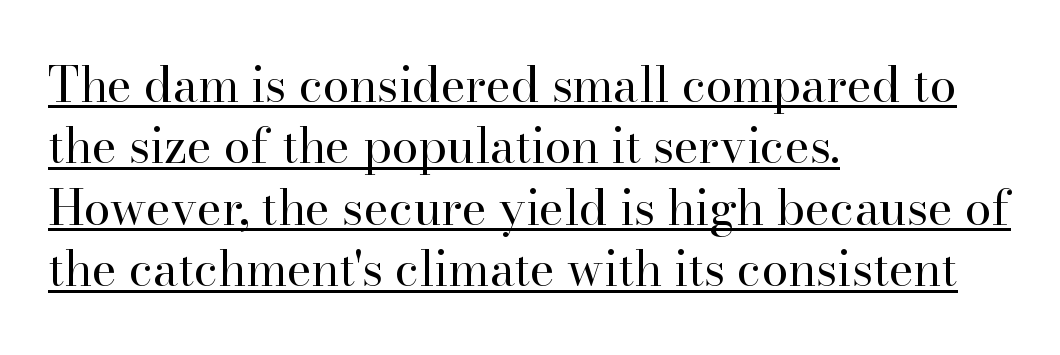
Vertically, the passage feels balanced, rows spaced as you'd expect. Bold? No — there's no thickening of the strokes. Note the varied advance widths — an 'i' is clearly narrower than an 'm'. The paragraph has a hard left edge and a soft right edge.
